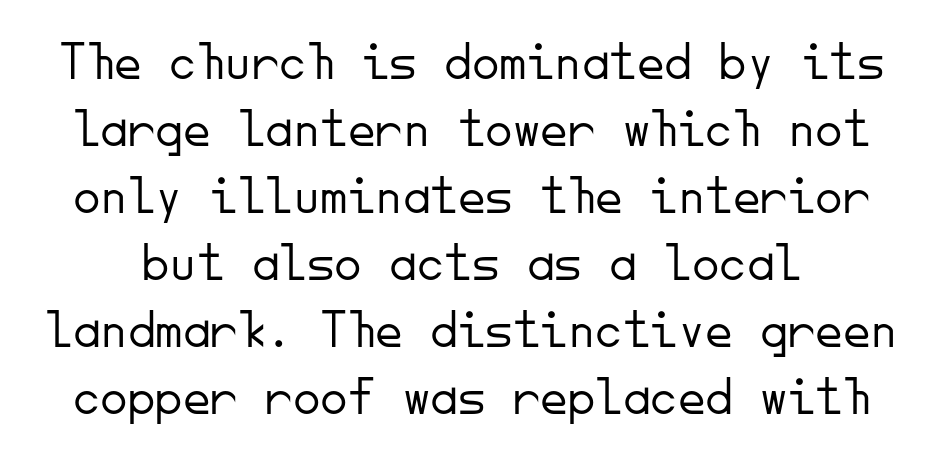
The image shows 55 px light sans-serif type, upright, monospaced; set line spacing 1.22x, normal letter spacing, not underlined; low stroke contrast and a small x-height.
